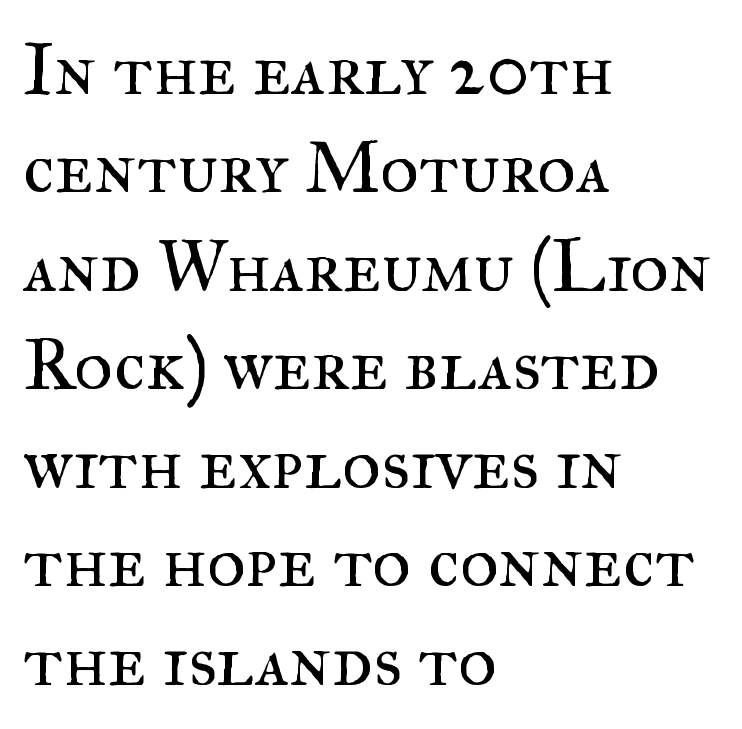
Q: Is the text bold? A: No.
Q: Is the text italic (slanted)? A: No, it is upright.
Q: Is the typeface a serif or a sans-serif typeface? A: Serif.
Q: Is the text underlined? A: No.
Q: How is the paragraph aligned? A: Left-aligned.
Q: Is the spacing between letters normal or unusually wide? A: Normal.
Q: Is the spacing between lines tight, normal or loose? A: Normal.
Q: Width (condensed, normal, or wide)? A: Normal.
Q: Stroke contrast? A: Medium.
Q: x-height? A: Small.
Q: Monospaced? A: No.
